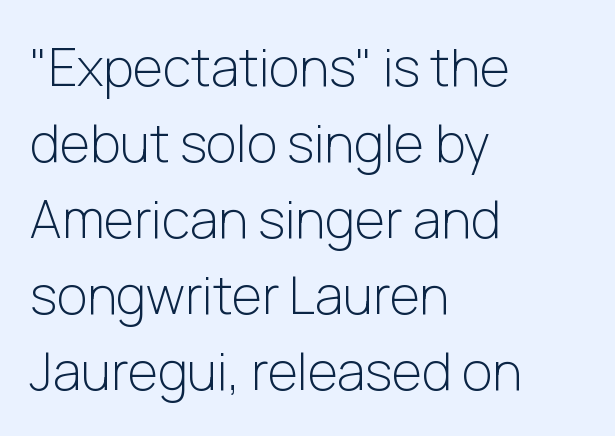
Q: Is the text bold? A: No.
Q: Is the text italic (slanted)? A: No, it is upright.
Q: Is the typeface a serif or a sans-serif typeface? A: Sans-serif.
Q: Is the text underlined? A: No.
Q: How is the paragraph aligned? A: Left-aligned.
Q: Is the spacing between letters normal or unusually wide? A: Normal.
Q: Is the spacing between lines tight, normal or loose? A: Normal.
Q: Width (condensed, normal, or wide)? A: Normal.
Q: Stroke contrast? A: Low.
Q: x-height? A: Medium.
Q: Monospaced? A: No.
